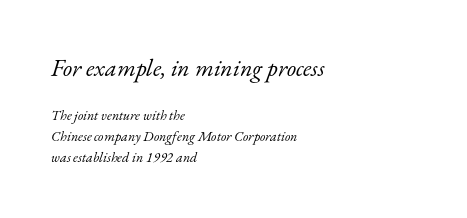
{"italic": "yes", "lean": "right", "slant_degrees": 17, "bold": "no", "underline": "no", "align": "left", "line_spacing": "normal", "line_spacing_ratio": 1.47, "letter_spacing": "normal", "letter_spacing_em": 0.0, "larger_block": "first", "size_ratio": 1.71, "glyph_px": 24}
